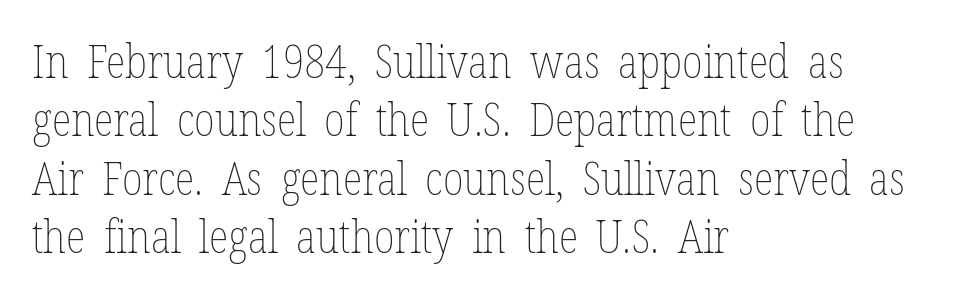
In terms of leading, this rendering sits right in the middle. The passage is arranged the way most books set body copy — flush left. A roman cut, with each character standing at attention. How are the letters spaced? Ordinarily, with no added tracking.
